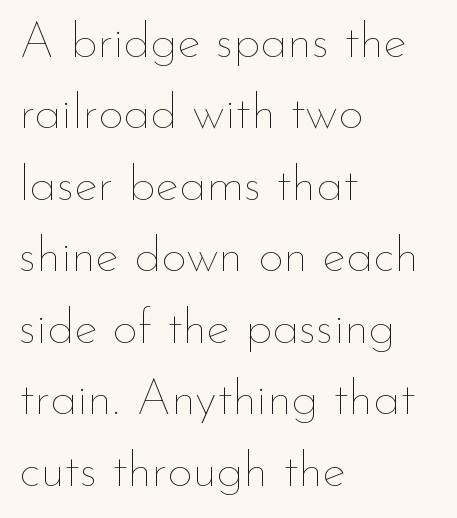
The passage shown is typed in a proportional face where columns would drift. The vertical gap from one line to the next is medium. Beneath every word, the page is bare. This is roman type, the default non-slanted kind. Does extra space separate the letters? No, they use regular spacing.
